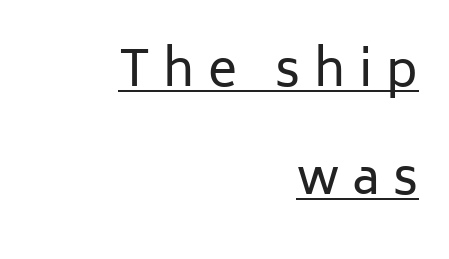
Q: Is the text bold? A: No.
Q: Is the text italic (slanted)? A: No, it is upright.
Q: Is the typeface a serif or a sans-serif typeface? A: Sans-serif.
Q: Is the text underlined? A: Yes.
Q: How is the paragraph aligned? A: Right-aligned.
Q: Is the spacing between letters normal or unusually wide? A: Unusually wide.
Q: Is the spacing between lines tight, normal or loose? A: Loose.
Q: Width (condensed, normal, or wide)? A: Normal.
Q: Stroke contrast? A: Low.
Q: x-height? A: Medium.
Q: Monospaced? A: No.
